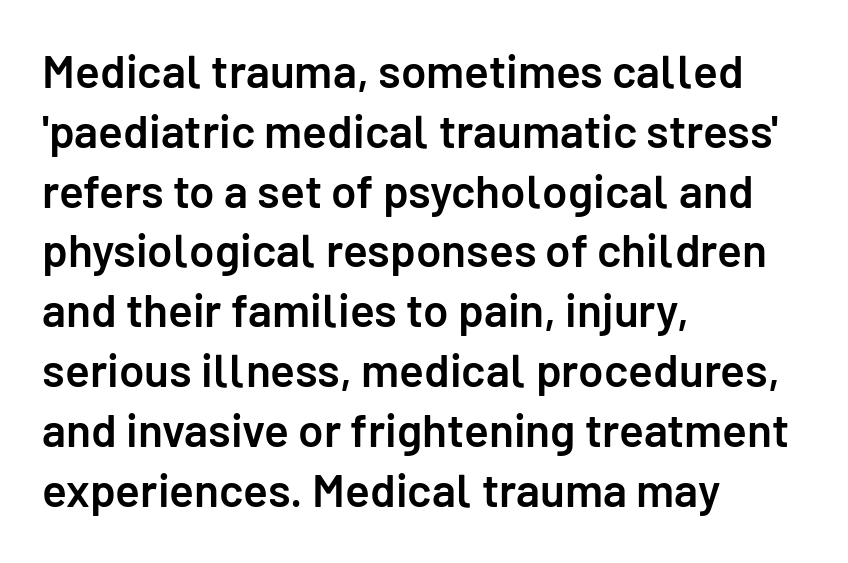
Looks like regular typesetting: each glyph gets only the width it needs. In terms of weight, the rendering is demibold, just under bold. The glyphs are unaccompanied by any horizontal stroke below them. Look at the tracking — it's just the regular setting, nothing added. If you drew a line through each stem, it would be perfectly vertical. To sum up the face: it is a sans, with no serifs.
